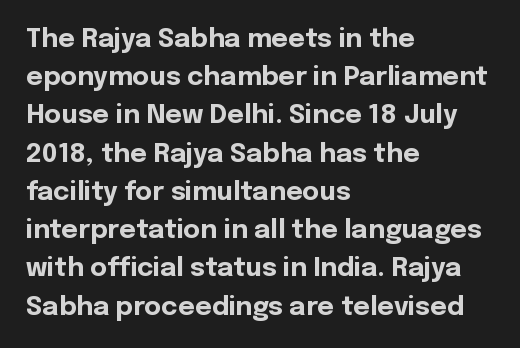
One glance says typical: line gaps are just what's usual. Students, note that the glyphs here touch the page at normal intervals. When letters stand straight like this, we call the style roman or upright. The string is rendered with underlining switched off. Casual observation: everything's shoved over to the left.
